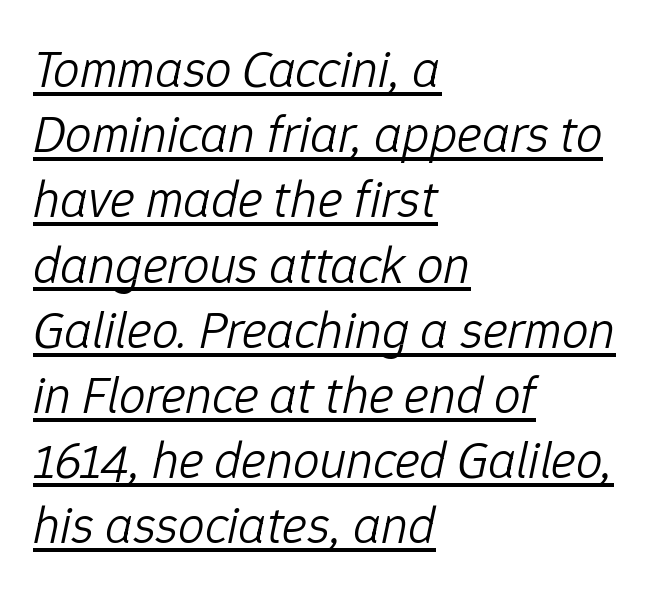
Q: Is the text bold? A: No.
Q: Is the text italic (slanted)? A: Yes, it leans right by about 12 degrees.
Q: Is the text underlined? A: Yes.
Q: How is the paragraph aligned? A: Left-aligned.
Q: Is the spacing between letters normal or unusually wide? A: Normal.
Q: Width (condensed, normal, or wide)? A: Normal.
Q: Stroke contrast? A: Low.
Q: x-height? A: Medium.
Q: Monospaced? A: No.
